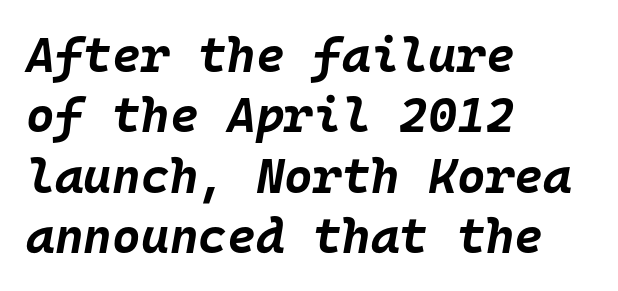
There is no visible air inserted between adjacent glyphs. The typesetter chose a ragged-right arrangement here. Every character here occupies the same horizontal width, giving the sample a typewriter-like rhythm. Compared with an ordinary text face, these strokes are far heavier — a full bold. The zone under the glyphs is completely vacant.
